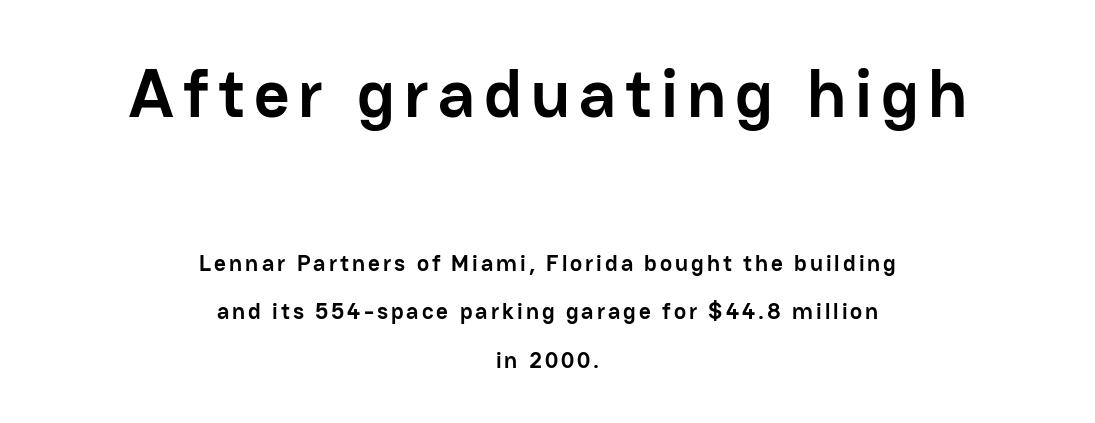
Q: Is the text bold? A: Yes.
Q: Is the text italic (slanted)? A: No, it is upright.
Q: Is the typeface a serif or a sans-serif typeface? A: Sans-serif.
Q: Is the text underlined? A: No.
Q: How is the paragraph aligned? A: Centered.
Q: Is the spacing between lines tight, normal or loose? A: Loose.
Q: Which block of text is set in a larger size, the first (top) or the second (bottom)? A: The first (top) one.
Q: Width (condensed, normal, or wide)? A: Normal.
Q: Stroke contrast? A: Low.
Q: x-height? A: Medium.
Q: Monospaced? A: No.
